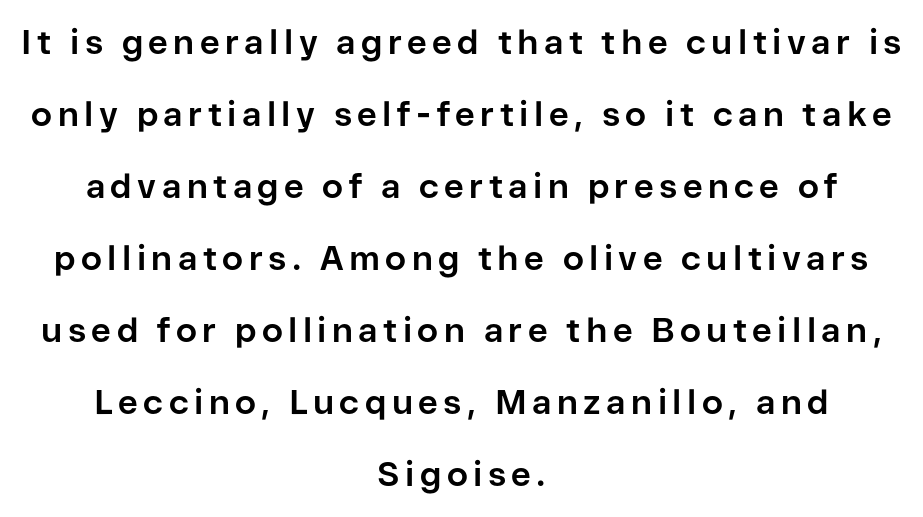
Summary of vertical rhythm: relaxed, with wide interline spacing. Does the type have serifs? No, each stem ends abruptly. Typesetter's note: full bold, strokes at maximum text heaviness. You could not count columns in this text — the font is proportionally spaced. The gap between lines stays unmarked.
